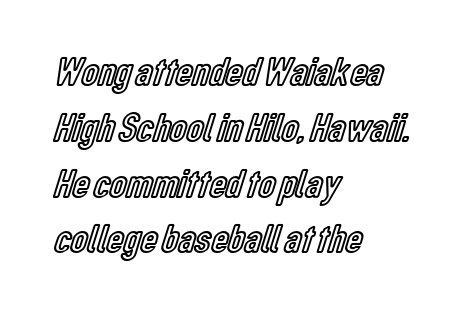
Each word holds together tightly as a unit, with standard inter-letter gaps. This sample has the flowing, uneven cadence of proportional lettering. Underlining? Definitely not there.
